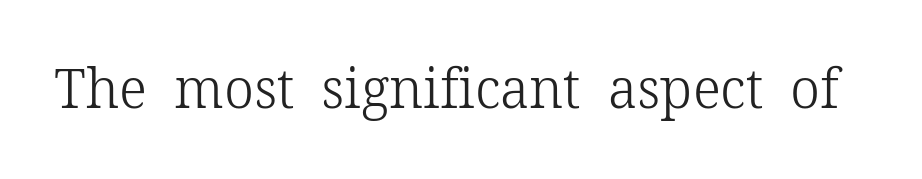
Q: Is the text bold? A: No.
Q: Is the text italic (slanted)? A: No, it is upright.
Q: Is the typeface a serif or a sans-serif typeface? A: Serif.
Q: Is the text underlined? A: No.
Q: Is the spacing between letters normal or unusually wide? A: Normal.
Q: Width (condensed, normal, or wide)? A: Normal.
Q: Stroke contrast? A: Low.
Q: x-height? A: Medium.
Q: Monospaced? A: No.
